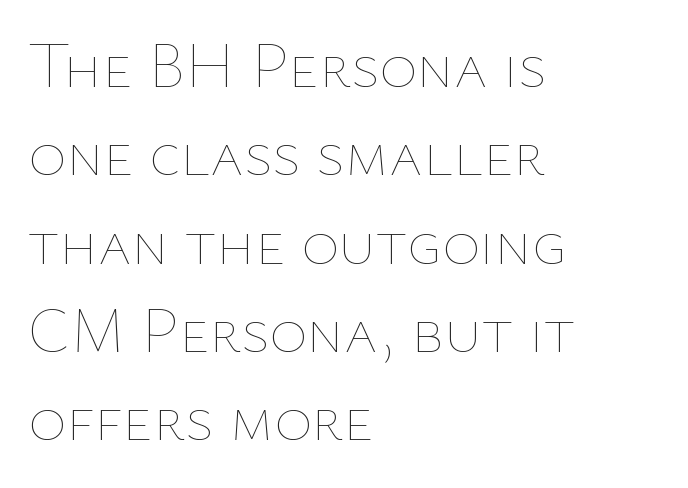
The image shows 64 px thin type, upright; set left-aligned, normal line spacing (1.38x), normal letter spacing, not underlined; low stroke contrast and a medium x-height.
